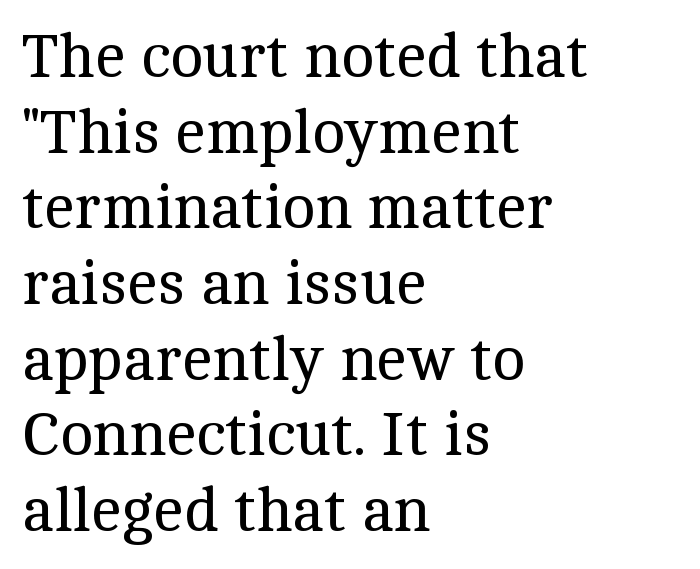
Q: Is the text bold? A: No.
Q: Is the text italic (slanted)? A: No, it is upright.
Q: Is the typeface a serif or a sans-serif typeface? A: Serif.
Q: Is the text underlined? A: No.
Q: How is the paragraph aligned? A: Left-aligned.
Q: Is the spacing between letters normal or unusually wide? A: Normal.
Q: Width (condensed, normal, or wide)? A: Normal.
Q: x-height? A: Medium.
Q: Monospaced? A: No.
